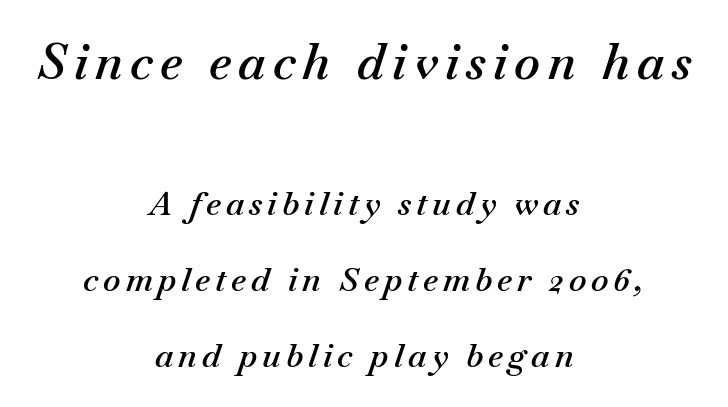
Q: Is the text bold? A: Semi-bold.
Q: Is the text italic (slanted)? A: Yes, it leans right by about 18 degrees.
Q: Is the text underlined? A: No.
Q: How is the paragraph aligned? A: Centered.
Q: Is the spacing between lines tight, normal or loose? A: Loose.
Q: Which block of text is set in a larger size, the first (top) or the second (bottom)? A: The first (top) one.
Q: Width (condensed, normal, or wide)? A: Normal.
Q: Stroke contrast? A: Medium.
Q: x-height? A: Small.
Q: Monospaced? A: No.
